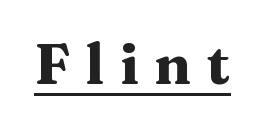
Every word sits above its own underline. Are there feet on the stems? There are — it's a serif. Glyph-to-glyph distance is far greater than everyday printed text. I'd describe the lettering as bold — thick and assertive. Each letter keeps its own natural width here, so spacing adapts to shape. Rendered with straight, roman letterforms.
